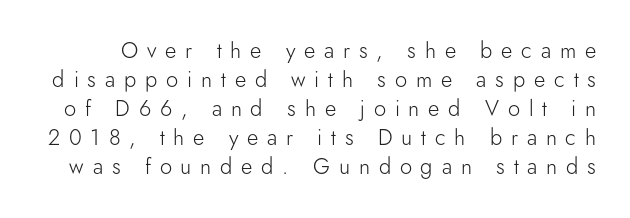
{"italic": "no", "bold": "no", "underline": "no", "line_spacing": "normal", "line_spacing_ratio": 1.32, "letter_spacing": "wide", "letter_spacing_em": 0.4, "glyph_px": 22}
